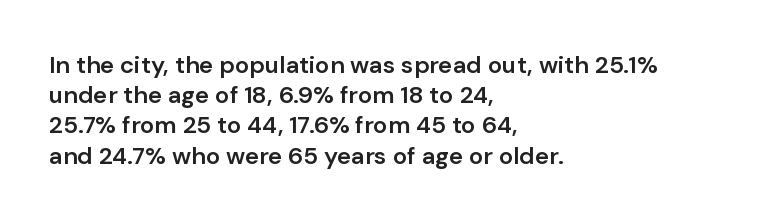
Q: Is the text bold? A: Semi-bold.
Q: Is the text italic (slanted)? A: No, it is upright.
Q: Is the text underlined? A: No.
Q: How is the paragraph aligned? A: Left-aligned.
Q: Is the spacing between letters normal or unusually wide? A: Normal.
Q: Is the spacing between lines tight, normal or loose? A: Normal.
